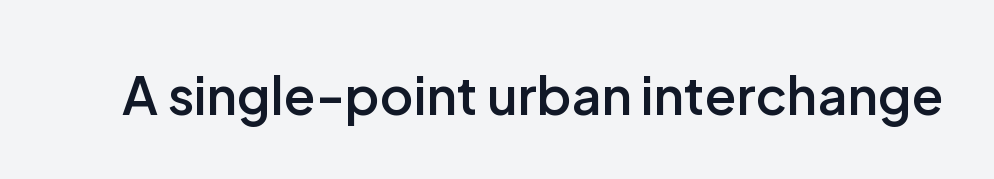
Weight check: semibold — heavier than regular, not quite bold. Words float on clear page, feet unadorned. Spacing verdict: proportional, widths tailored to each character. Does the lettering tilt? It doesn't — this is upright.
